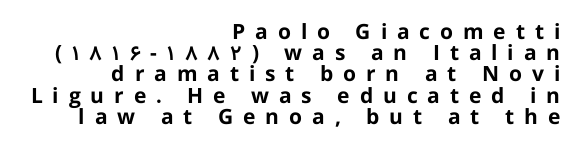
Q: Is the text bold? A: Yes.
Q: Is the text italic (slanted)? A: No, it is upright.
Q: Is the text underlined? A: No.
Q: How is the paragraph aligned? A: Right-aligned.
Q: Is the spacing between letters normal or unusually wide? A: Unusually wide.
Q: Is the spacing between lines tight, normal or loose? A: Tight.
